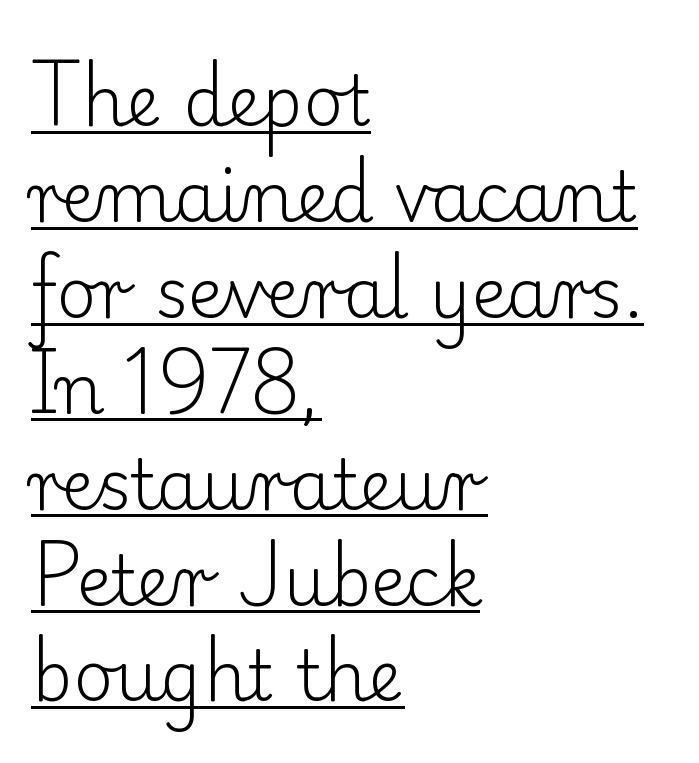
The image shows 69 px light type, upright; set left-aligned, normal line spacing (1.39x), normal letter spacing, underlined; low stroke contrast and a small x-height.
